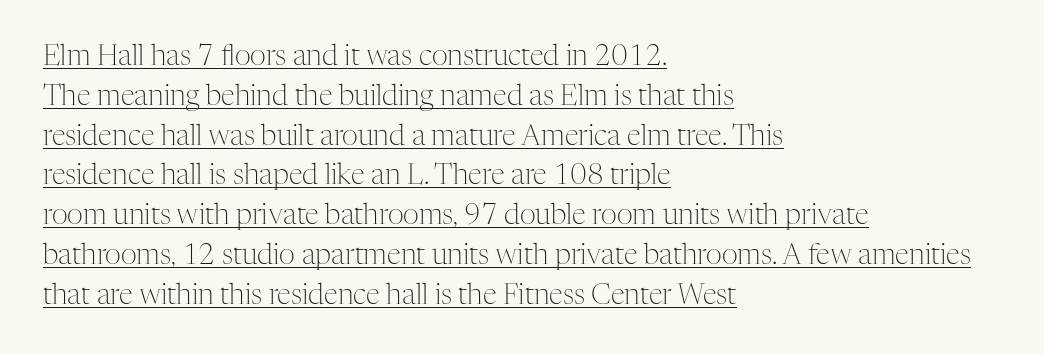
{"serif": "yes", "italic": "no", "bold": "no", "weight": "light", "width": "normal", "stroke_contrast": "medium", "x_height": "medium", "monospaced": "no", "underline": "yes", "align": "left", "line_spacing": "normal", "line_spacing_ratio": 1.42, "letter_spacing": "normal", "letter_spacing_em": 0.0, "glyph_px": 28}
